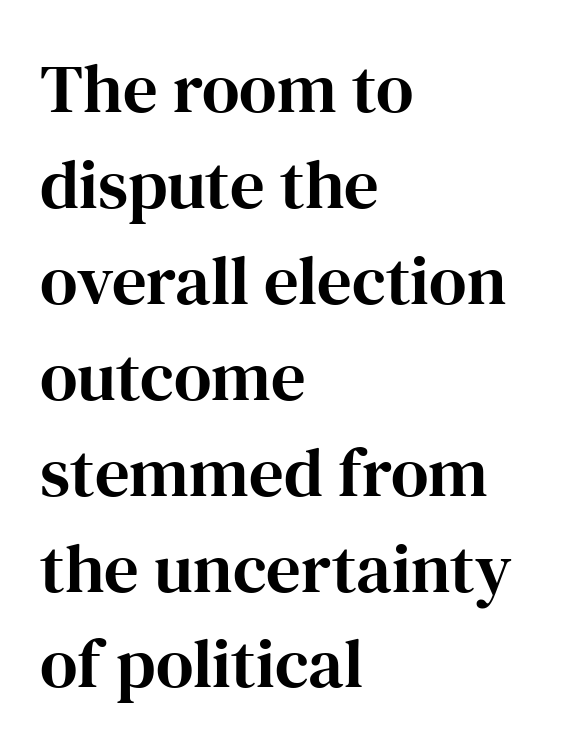
Varying glyph widths throughout — classic text-font behaviour. Default kerning and tracking; the words read as compact shapes. Any mark beneath the type? The region is blank. Which margin do the lines hug? The left one — the right edge is uneven. The font's upright variant was chosen for this text.
